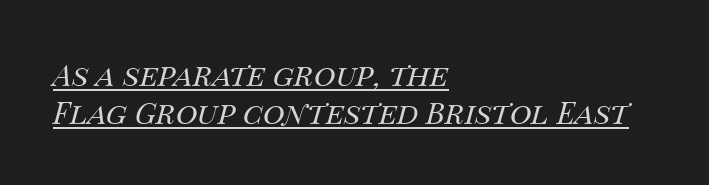
The strokes carry an ordinary text weight at most. Honestly, the row spacing looks completely unremarkable. Underlining? Definitely there. Think of a printed novel: that variable character pitch is what you see here. Where is the straight margin? On the left.
